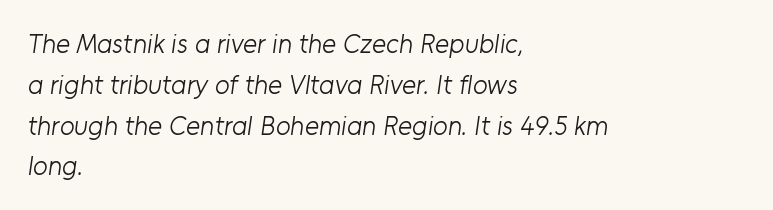
{"bold": "no", "underline": "no", "align": "left", "line_spacing": "normal", "line_spacing_ratio": 1.51, "letter_spacing": "normal", "letter_spacing_em": 0.0, "glyph_px": 27}
